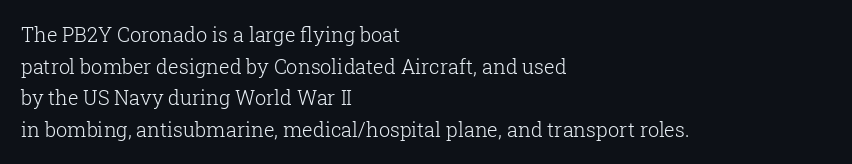
The image shows 20 px text type, upright; set left-aligned, normal line spacing (1.58x), normal letter spacing, not underlined.
